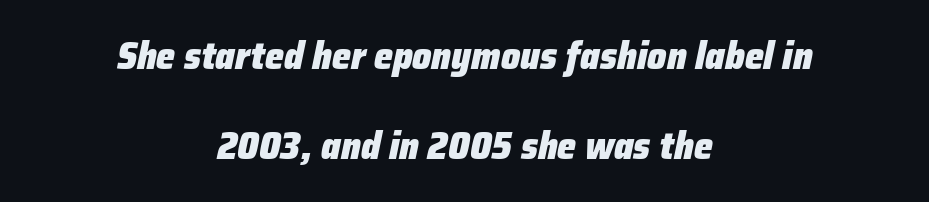
The image shows 38 px heavy type, italic (leaning right); set centered, loose line spacing (2.38x), normal letter spacing, not underlined; low stroke contrast and a medium x-height.
